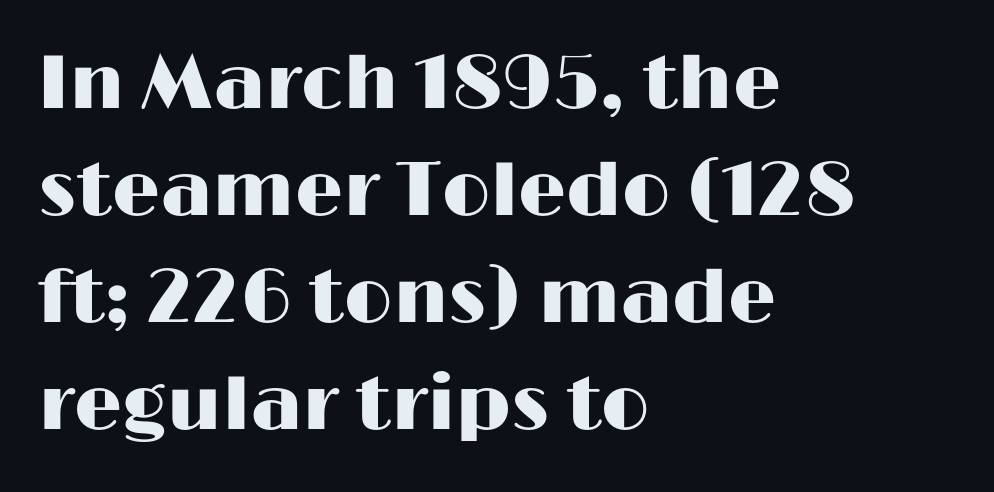
Q: Is the text italic (slanted)? A: No, it is upright.
Q: Is the typeface a serif or a sans-serif typeface? A: Sans-serif.
Q: Is the text underlined? A: No.
Q: How is the paragraph aligned? A: Left-aligned.
Q: Is the spacing between letters normal or unusually wide? A: Normal.
Q: Is the spacing between lines tight, normal or loose? A: Normal.
Q: Width (condensed, normal, or wide)? A: Wide.
Q: Stroke contrast? A: High.
Q: x-height? A: Medium.
Q: Monospaced? A: No.
